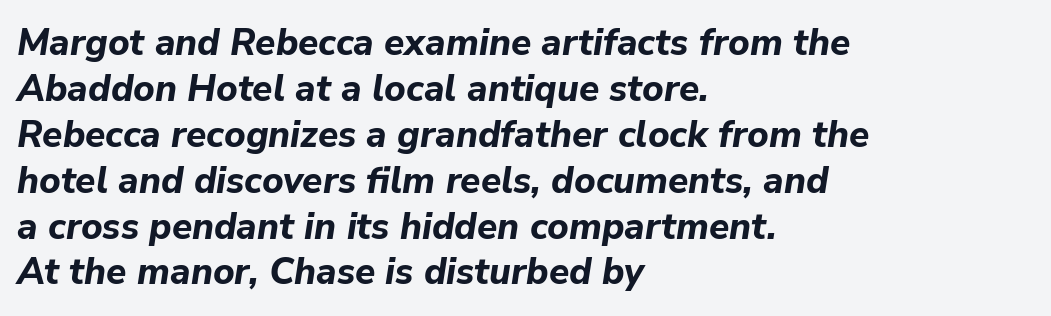
The image shows 37 px bold type, italic (leaning right); set left-aligned, line spacing 1.24x, normal letter spacing, not underlined; low stroke contrast and a medium x-height.
